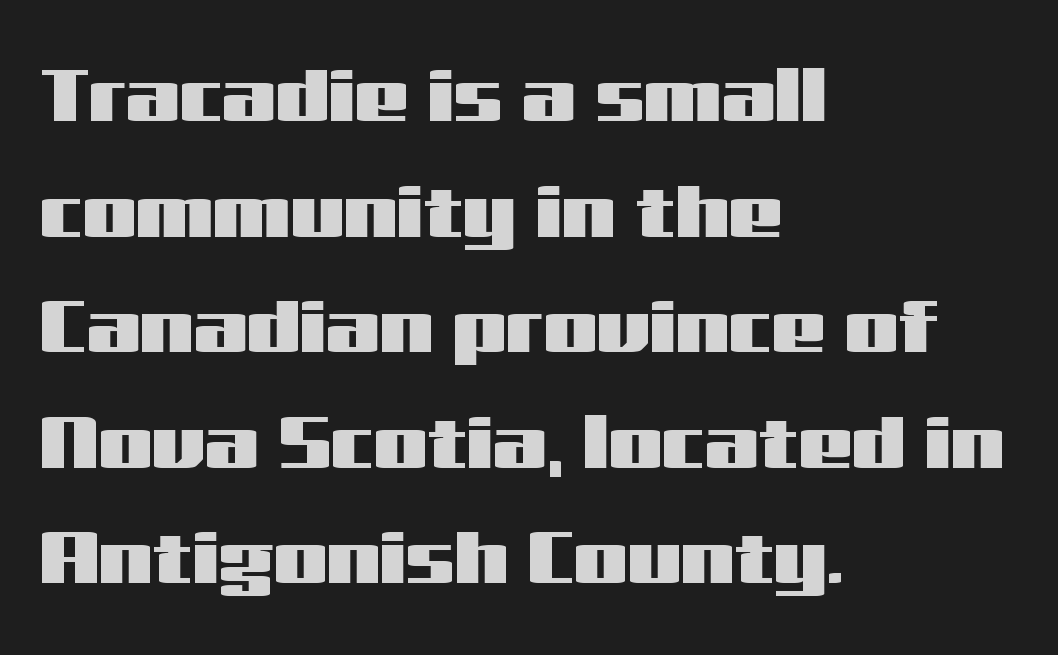
The image shows 76 px wide sans-serif type, upright; set left-aligned, normal line spacing (1.52x), normal letter spacing, not underlined; medium stroke contrast and a medium x-height.
